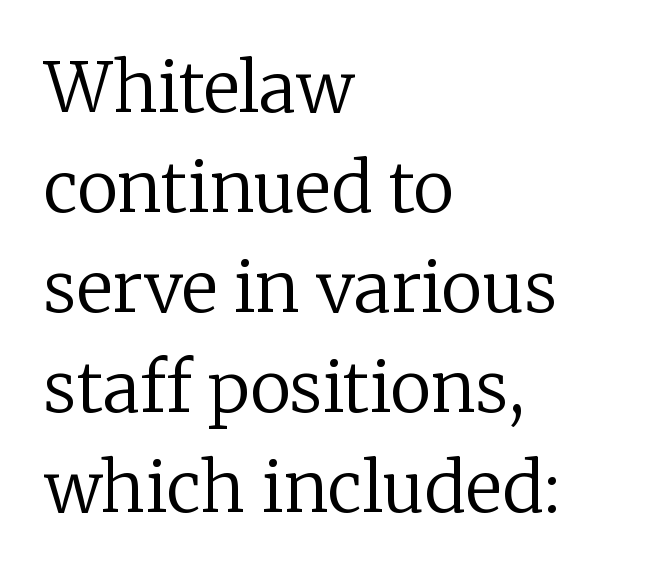
Q: Is the text bold? A: No.
Q: Is the text italic (slanted)? A: No, it is upright.
Q: Is the typeface a serif or a sans-serif typeface? A: Serif.
Q: Is the text underlined? A: No.
Q: How is the paragraph aligned? A: Left-aligned.
Q: Is the spacing between letters normal or unusually wide? A: Normal.
Q: Is the spacing between lines tight, normal or loose? A: Normal.
Q: Width (condensed, normal, or wide)? A: Normal.
Q: Stroke contrast? A: Low.
Q: x-height? A: Medium.
Q: Monospaced? A: No.
